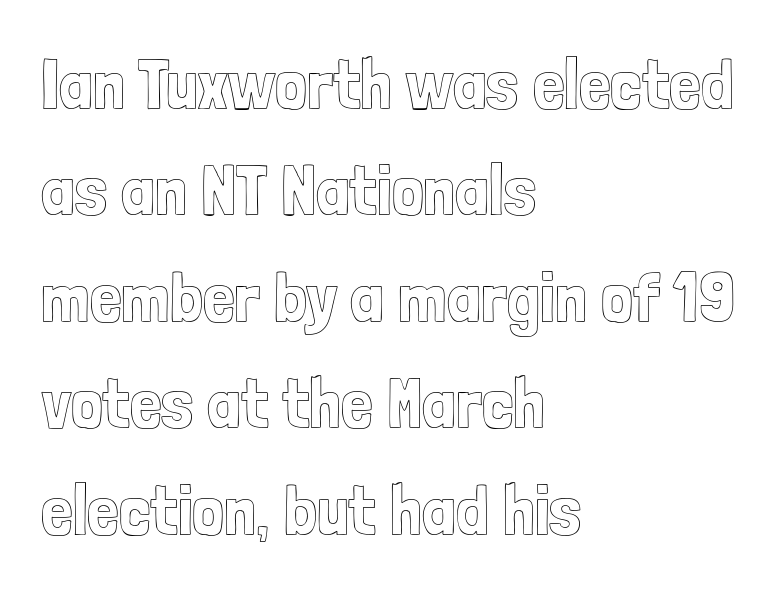
The image shows 71 px condensed type, upright; set left-aligned, normal line spacing (1.5x), normal letter spacing, not underlined; a medium x-height.
